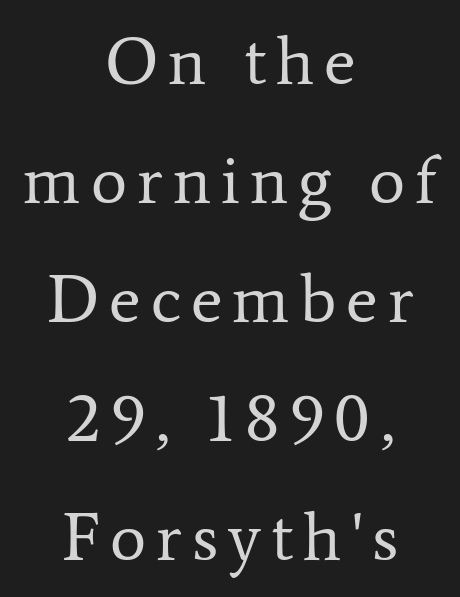
Stem width sits at or under what a default text font uses. Where is the straight margin? There isn't one; the lines are centered. Think of a printed novel: that variable character pitch is what you see here. When letters stand straight like this, we call the style roman or upright. In terms of letterform style, serifs are clearly present.
